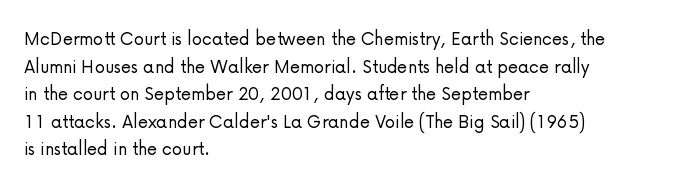
{"italic": "no", "bold": "no", "underline": "no", "align": "left", "line_spacing": "normal", "line_spacing_ratio": 1.31, "letter_spacing": "normal", "letter_spacing_em": 0.0, "glyph_px": 21}
